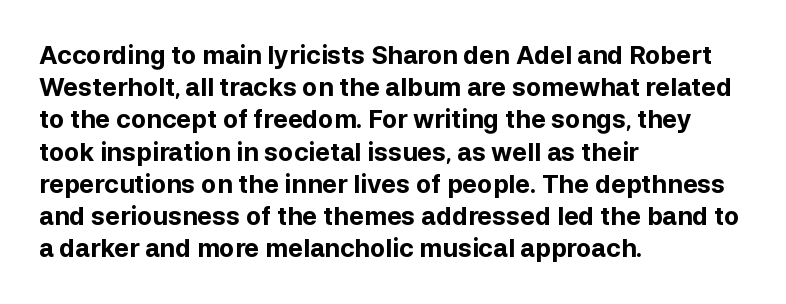
The lines sit at an ordinary, default distance from one another. Italic? Not at all — the glyphs are vertical. This rendering leaves character spacing at its baseline value. A student would call this left alignment; a typographer would say flush left, rag right.
